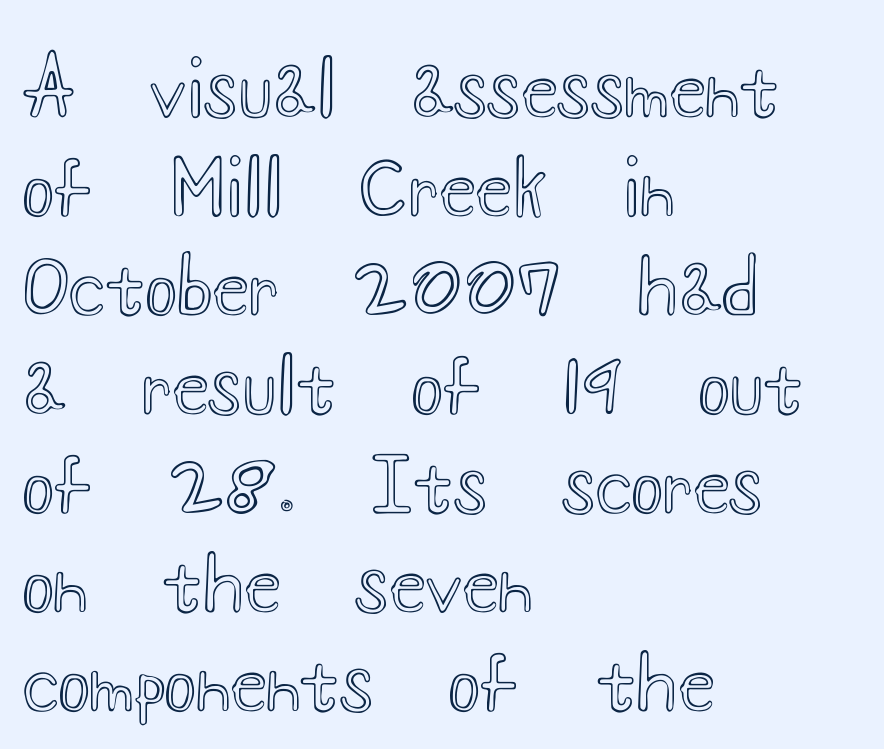
This rendering uses left alignment, leaving the right contour irregular. Spacing verdict: proportional, widths tailored to each character. The letters sit at their default tracking, neither squeezed nor spread. The space beneath each line is pristine and unruled. This is roman type, the default non-slanted kind.
